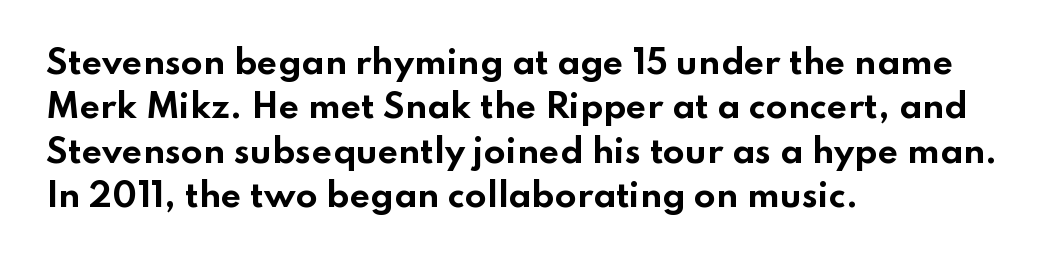
Nothing unusual about the tracking: characters are spaced as the font intends. Heavy, bold letterforms. Quick note: not italic, upright. Looks like regular typesetting: each glyph gets only the width it needs.
